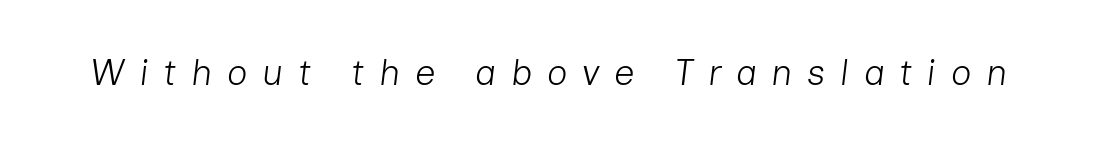
The image shows 36 px light type, italic (leaning right); set unusually wide letter spacing (+0.41 em), not underlined; low stroke contrast and a medium x-height.
